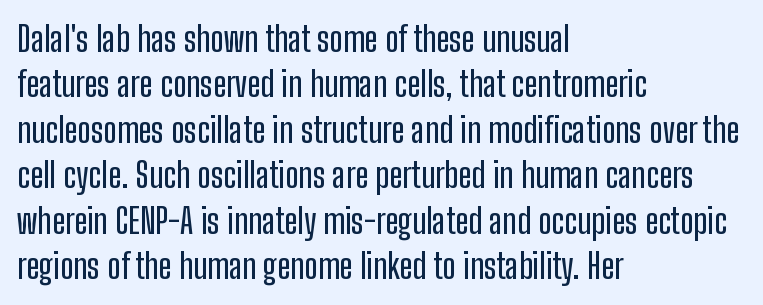
Q: Is the text italic (slanted)? A: No, it is upright.
Q: Is the typeface a serif or a sans-serif typeface? A: Sans-serif.
Q: Is the text underlined? A: No.
Q: How is the paragraph aligned? A: Left-aligned.
Q: Is the spacing between letters normal or unusually wide? A: Normal.
Q: Is the spacing between lines tight, normal or loose? A: Normal.
Q: Width (condensed, normal, or wide)? A: Condensed.
Q: Stroke contrast? A: Low.
Q: x-height? A: Medium.
Q: Monospaced? A: No.
